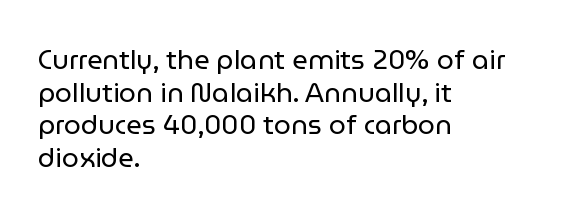
The image shows 27 px text type, upright; set left-aligned, line spacing 1.21x, normal letter spacing, not underlined.
